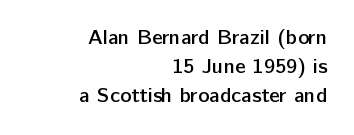
The image shows 21 px text type, upright; set right-aligned, normal line spacing (1.39x), normal letter spacing, not underlined.
